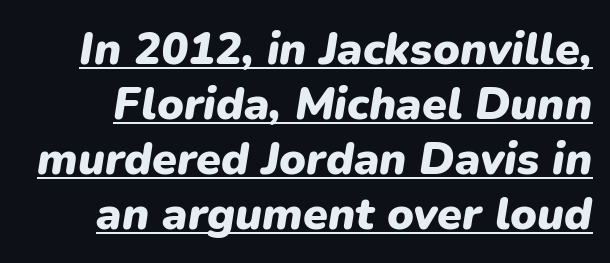
The image shows 45 px heavy type, italic (leaning right); set line spacing 1.22x, normal letter spacing, underlined; low stroke contrast and a medium x-height.
